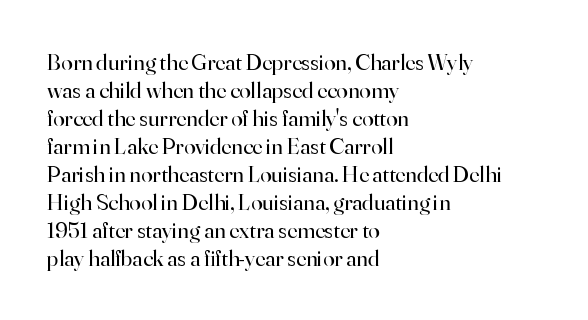
{"italic": "no", "bold": "no", "underline": "no", "align": "left", "line_spacing_ratio": 1.22, "letter_spacing": "normal", "letter_spacing_em": 0.0, "glyph_px": 23}
